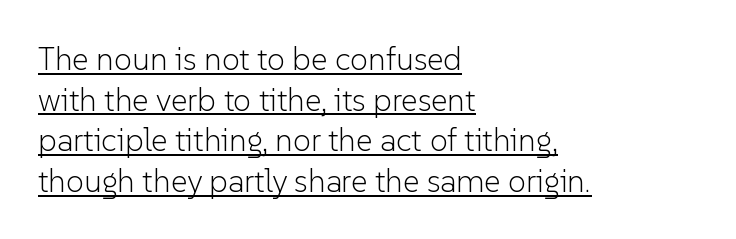
{"serif": "no", "italic": "no", "bold": "no", "weight": "light", "width": "normal", "stroke_contrast": "low", "x_height": "medium", "monospaced": "no", "underline": "yes", "align": "left", "line_spacing": "normal", "line_spacing_ratio": 1.27, "letter_spacing": "normal", "letter_spacing_em": 0.0, "glyph_px": 32}
